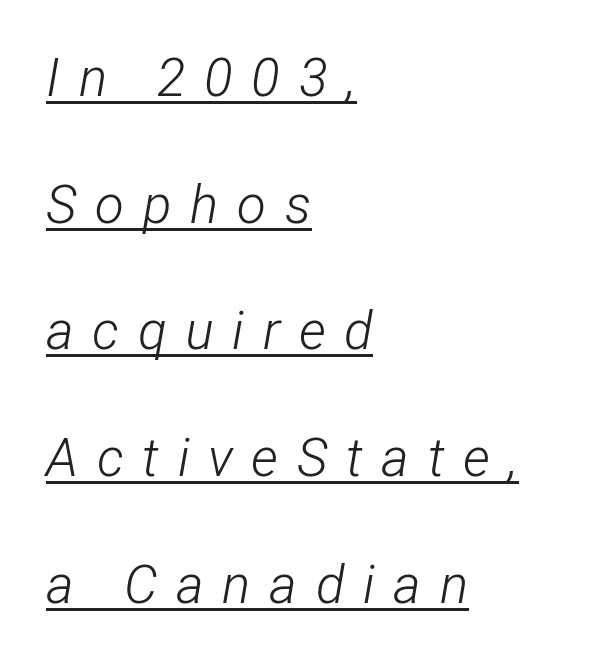
The image shows 53 px light, condensed type, italic (leaning right); set left-aligned, loose line spacing (2.39x), unusually wide letter spacing (+0.35 em), underlined; low stroke contrast and a medium x-height.
